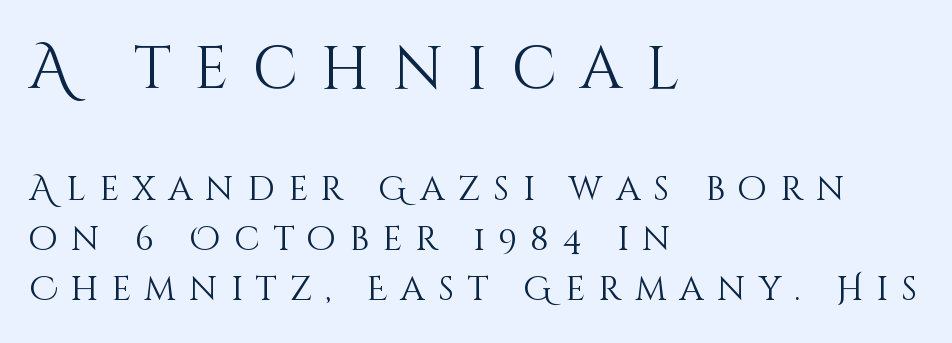
{"italic": "no", "bold": "no", "weight": "light", "width": "normal", "stroke_contrast": "medium", "x_height": "large", "monospaced": "no", "underline": "no", "align": "left", "line_spacing": "normal", "line_spacing_ratio": 1.48, "letter_spacing": "wide", "letter_spacing_em": 0.39, "larger_block": "first", "size_ratio": 1.76, "glyph_px": 60}
